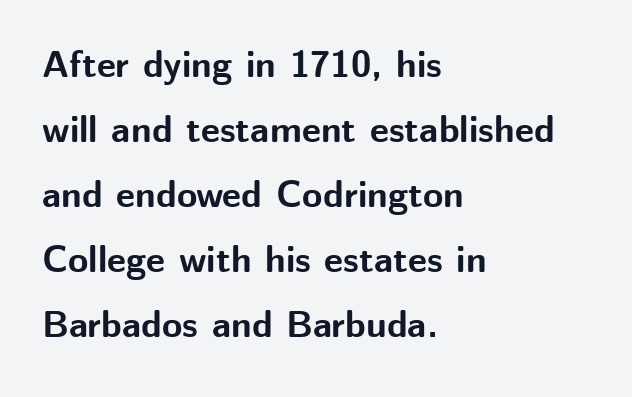
The image shows 37 px bold sans-serif type, upright; set left-aligned, line spacing 1.76x, normal letter spacing, not underlined; medium stroke contrast and a medium x-height.
